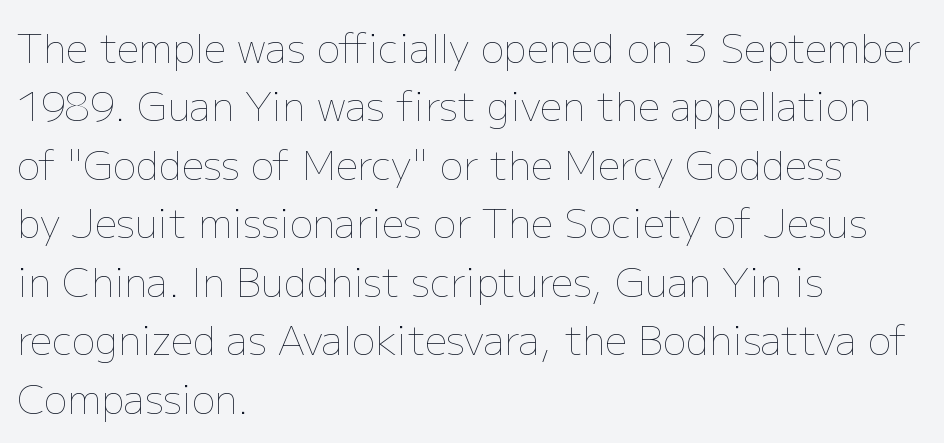
Short note: letters normally spaced. This sample uses an upright cut, with every glyph sitting square on the baseline. The paragraph shown leans on its left margin. Proportional: the letters do not fall into vertical columns.
